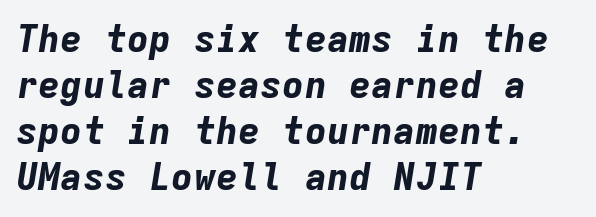
{"italic": "yes", "lean": "right", "slant_degrees": 9, "bold": "yes", "weight": "bold", "width": "normal", "stroke_contrast": "low", "x_height": "medium", "monospaced": "yes", "underline": "no", "align": "left", "line_spacing_ratio": 1.24, "letter_spacing": "normal", "letter_spacing_em": 0.0, "glyph_px": 37}
